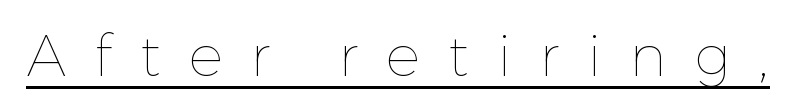
Q: Is the text bold? A: No.
Q: Is the text italic (slanted)? A: No, it is upright.
Q: Is the text underlined? A: Yes.
Q: Is the spacing between letters normal or unusually wide? A: Unusually wide.
Q: Width (condensed, normal, or wide)? A: Normal.
Q: Stroke contrast? A: Low.
Q: x-height? A: Medium.
Q: Monospaced? A: No.
